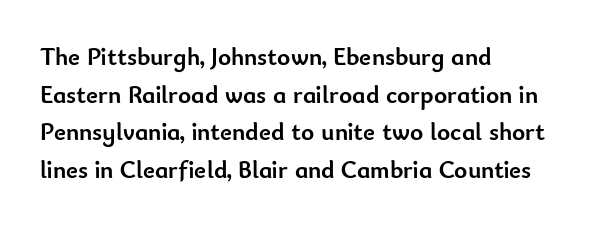
Q: Is the text bold? A: Yes.
Q: Is the text italic (slanted)? A: No, it is upright.
Q: Is the text underlined? A: No.
Q: How is the paragraph aligned? A: Left-aligned.
Q: Is the spacing between letters normal or unusually wide? A: Normal.
Q: Is the spacing between lines tight, normal or loose? A: Normal.
